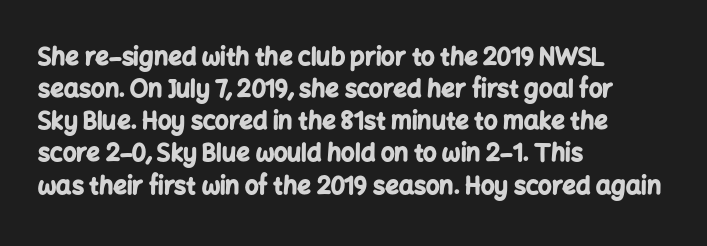
Heavy-handed strokes throughout: this text is bold. Ordinary non-slanted type is in use. The text block is weighted toward the left margin, trailing off unevenly rightward. Students, observe: this is what conventionally led text looks like. Students, note that the glyphs here touch the page at normal intervals. The words here are not underlined.
